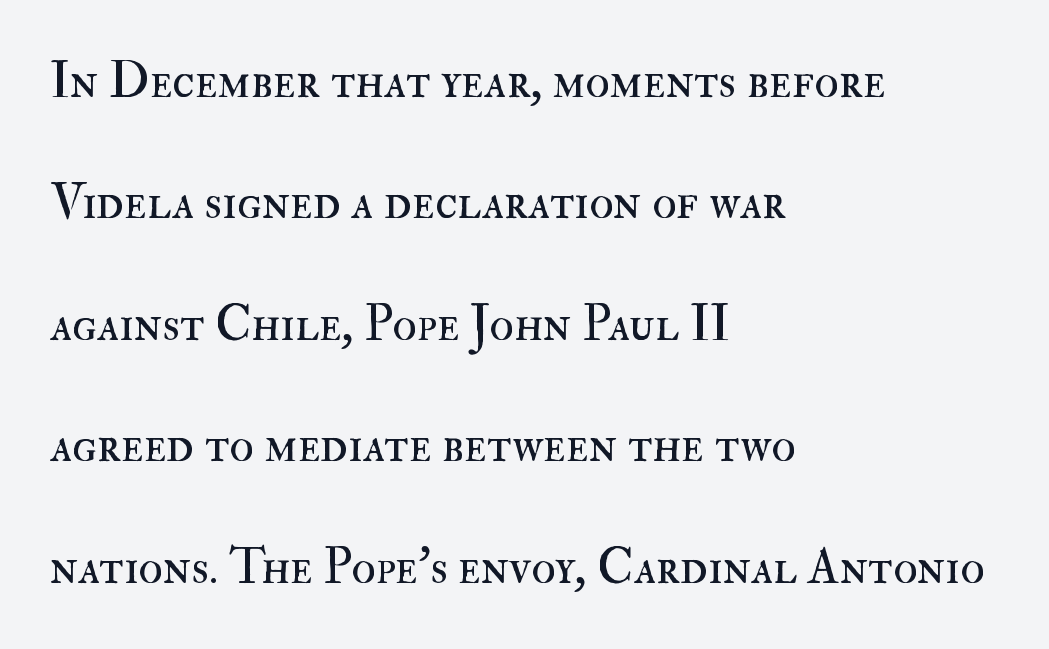
The image shows 50 px regular-weight type, upright; set left-aligned, loose line spacing (2.43x), normal letter spacing, not underlined; high stroke contrast and a small x-height.
